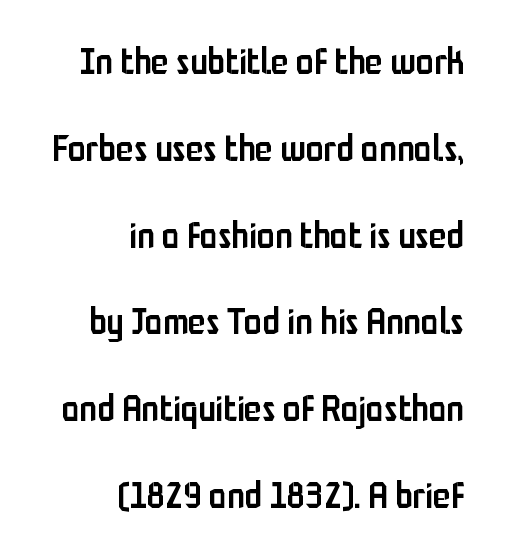
The image shows 36 px semibold, condensed sans-serif type, upright; set right-aligned, loose line spacing (2.41x), normal letter spacing, not underlined; low stroke contrast and a medium x-height.
